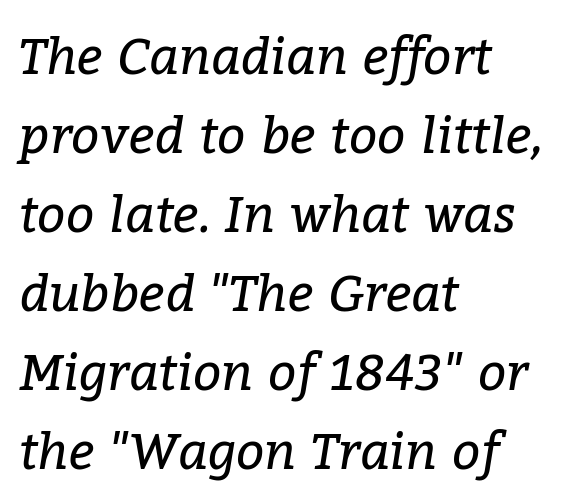
{"serif": "yes", "italic": "yes", "lean": "right", "slant_degrees": 9, "bold": "no", "weight": "regular", "width": "normal", "stroke_contrast": "low", "x_height": "medium", "monospaced": "no", "underline": "no", "align": "left", "line_spacing": "normal", "line_spacing_ratio": 1.58, "letter_spacing": "normal", "letter_spacing_em": 0.0, "glyph_px": 50}
